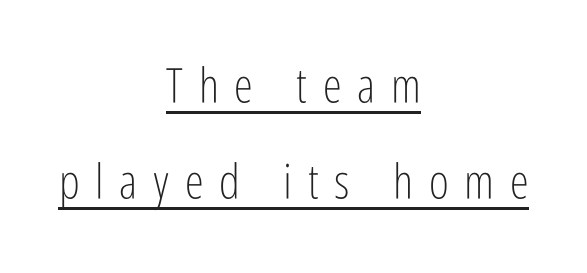
The image shows 48 px light, condensed sans-serif type, upright; set centered, loose line spacing (1.99x), unusually wide letter spacing (+0.33 em), underlined; low stroke contrast and a medium x-height.
